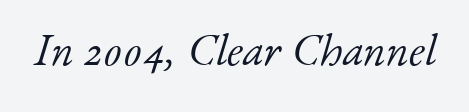
The image shows 45 px light serif type, italic (leaning right); set normal letter spacing, not underlined; low stroke contrast and a small x-height.
